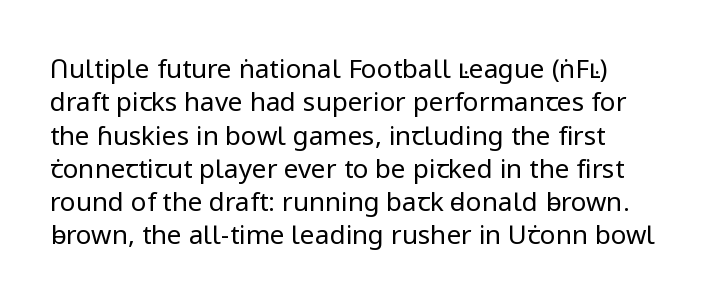
{"italic": "no", "bold": "no", "underline": "no", "line_spacing": "normal", "line_spacing_ratio": 1.28, "letter_spacing": "normal", "letter_spacing_em": 0.0, "glyph_px": 26}
